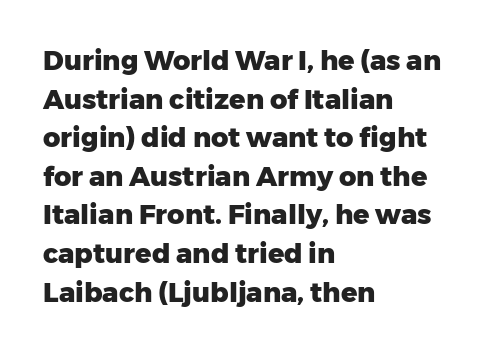
The glyphs are unaccompanied by any horizontal stroke below them. Alignment: flush left. Its strokes are broad and dark, the hallmark of bold type. Designer's note — italics off, roman on.
